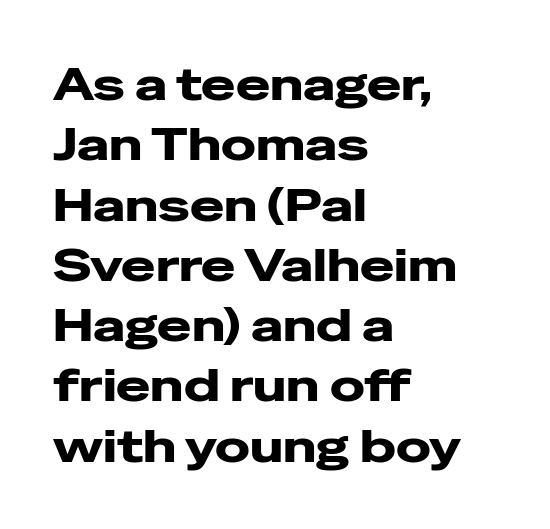
Q: Is the text bold? A: Yes.
Q: Is the text italic (slanted)? A: No, it is upright.
Q: Is the typeface a serif or a sans-serif typeface? A: Sans-serif.
Q: Is the text underlined? A: No.
Q: How is the paragraph aligned? A: Left-aligned.
Q: Is the spacing between letters normal or unusually wide? A: Normal.
Q: Is the spacing between lines tight, normal or loose? A: Normal.
Q: Width (condensed, normal, or wide)? A: Wide.
Q: Stroke contrast? A: Low.
Q: x-height? A: Medium.
Q: Monospaced? A: No.
